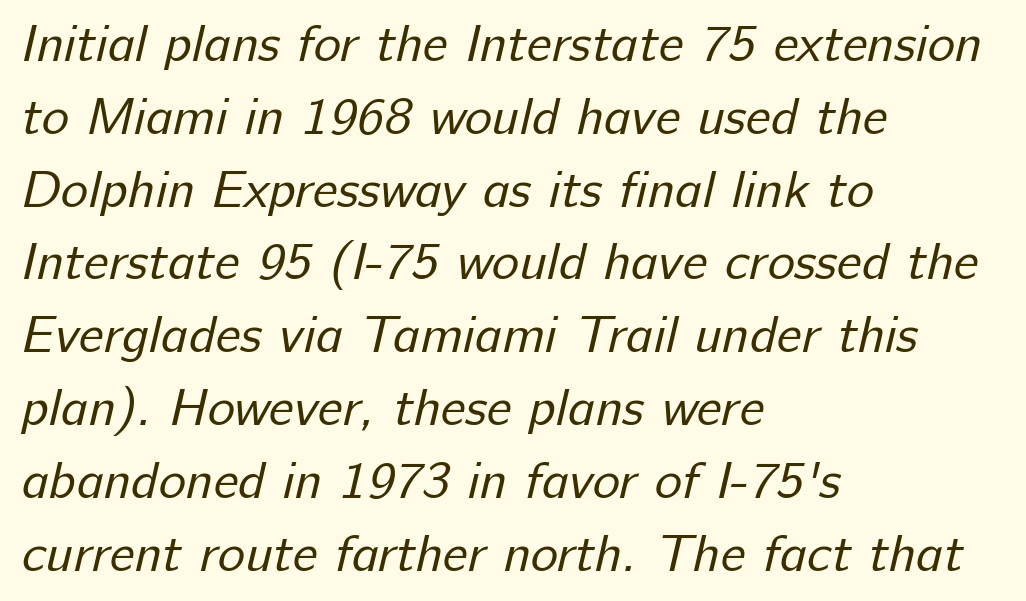
Q: Is the text bold? A: No.
Q: Is the typeface a serif or a sans-serif typeface? A: Sans-serif.
Q: Is the text underlined? A: No.
Q: How is the paragraph aligned? A: Left-aligned.
Q: Is the spacing between letters normal or unusually wide? A: Normal.
Q: Is the spacing between lines tight, normal or loose? A: Normal.
Q: Width (condensed, normal, or wide)? A: Normal.
Q: Stroke contrast? A: Low.
Q: x-height? A: Medium.
Q: Monospaced? A: No.
